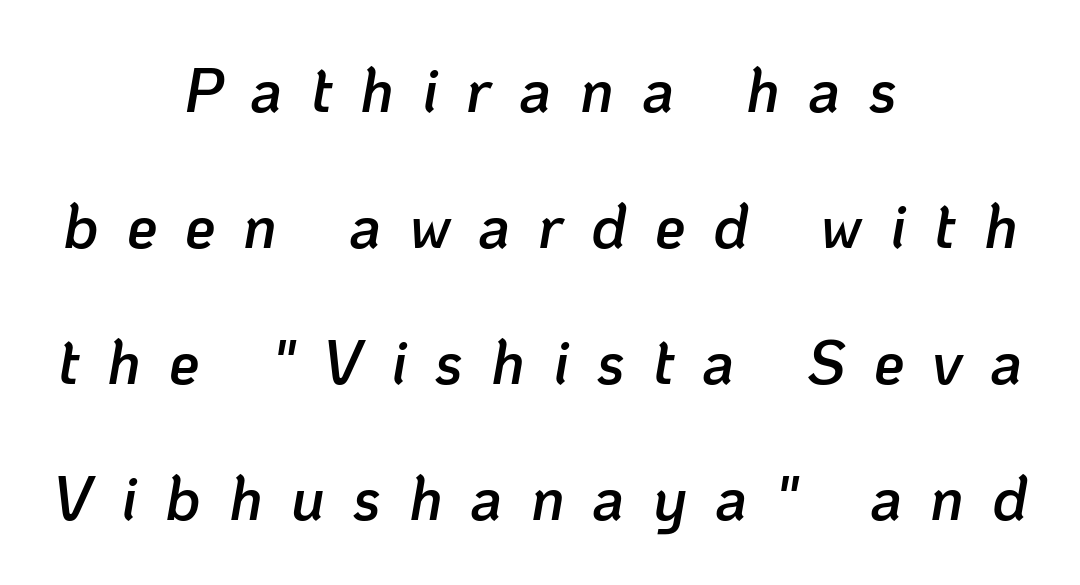
The image shows 61 px semibold type, italic (leaning right); set centered, loose line spacing (2.23x), unusually wide letter spacing (+0.46 em), not underlined; low stroke contrast and a medium x-height.
